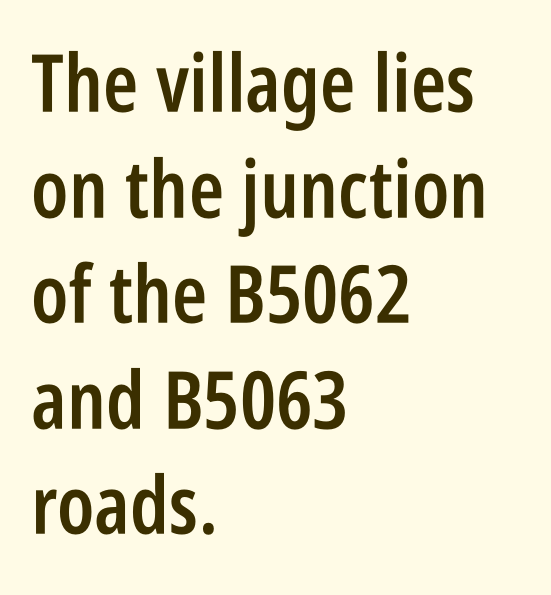
Serif or sans? Sans — the stroke terminals are bare. These lines keep a tight, regular rhythm from letter to letter. A fair bit of extra ink — the face is semibold, not bold. The rows are spaced the way most documents space them. The typography opts for an upright posture over an oblique one.
